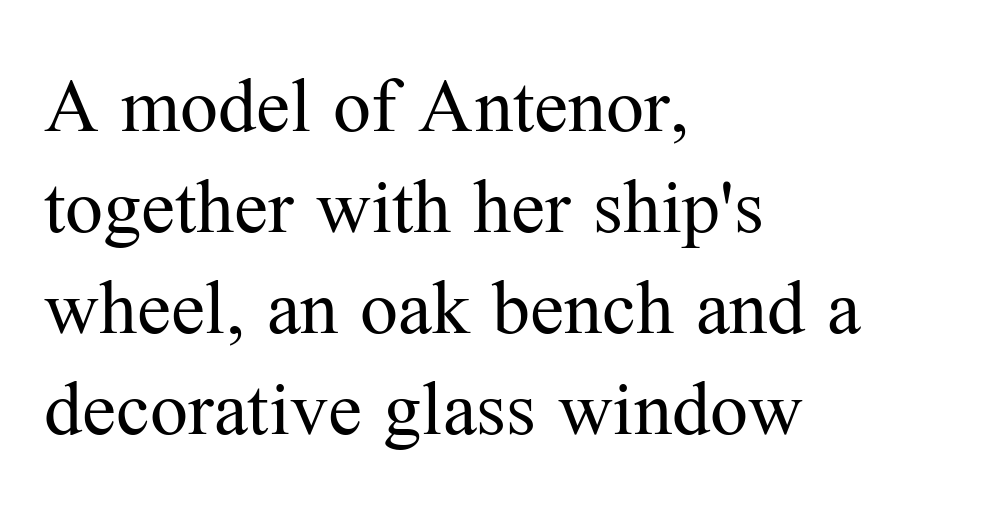
Just letters on the line, the space beneath them empty. The letterforms sit at book weight or below. Observe the serifs anchoring each vertical stroke in this sample. Here the designer chose a conventional face with non-uniform glyph widths. Whoever set this chose a conventional vertical rhythm. The lettering holds an erect, upright posture throughout.
